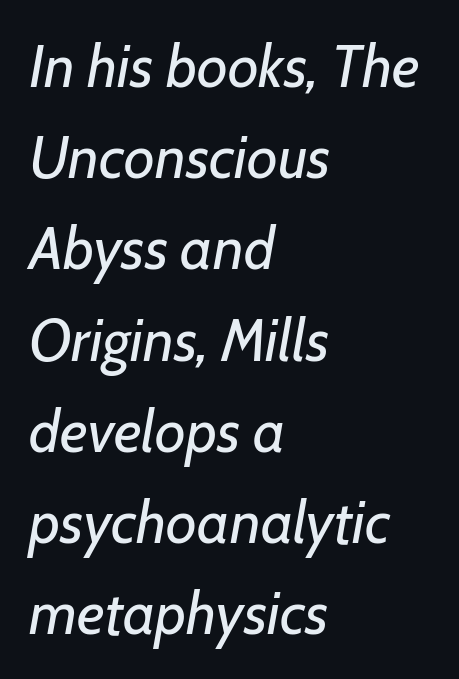
{"italic": "yes", "lean": "right", "slant_degrees": 7, "bold": "no", "weight": "regular", "width": "normal", "stroke_contrast": "low", "x_height": "medium", "monospaced": "no", "underline": "no", "align": "left", "line_spacing": "normal", "line_spacing_ratio": 1.52, "letter_spacing": "normal", "letter_spacing_em": 0.0, "glyph_px": 60}
